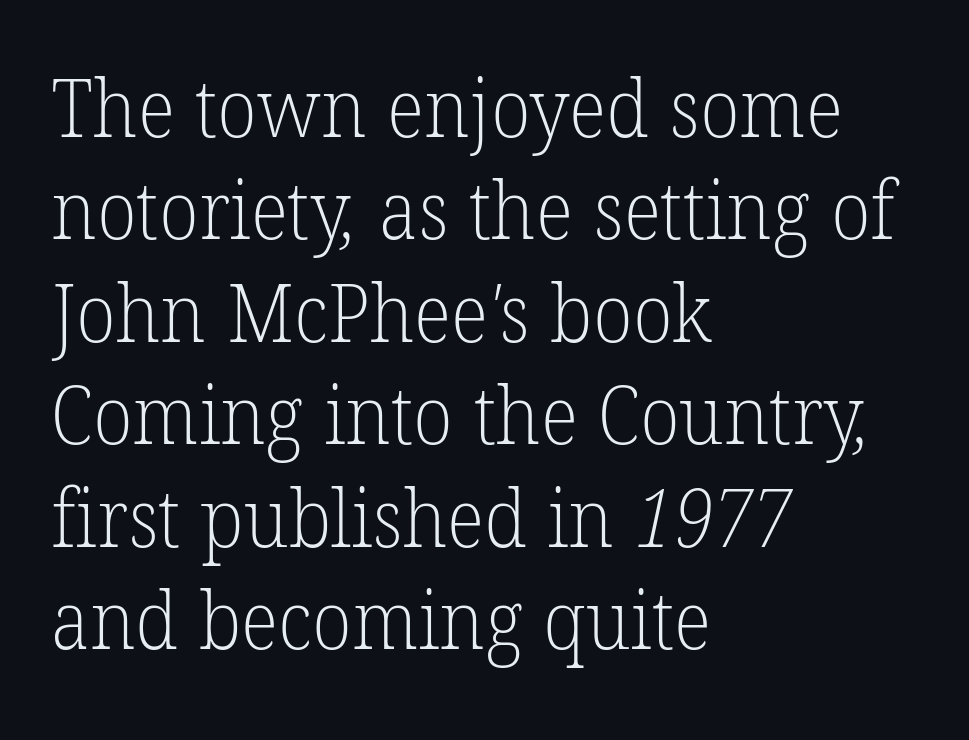
Q: Is the text bold? A: No.
Q: Is the typeface a serif or a sans-serif typeface? A: Serif.
Q: Is the text underlined? A: No.
Q: How is the paragraph aligned? A: Left-aligned.
Q: Is the spacing between letters normal or unusually wide? A: Normal.
Q: Is the spacing between lines tight, normal or loose? A: Normal.
Q: Width (condensed, normal, or wide)? A: Normal.
Q: Stroke contrast? A: Low.
Q: x-height? A: Medium.
Q: Monospaced? A: No.
